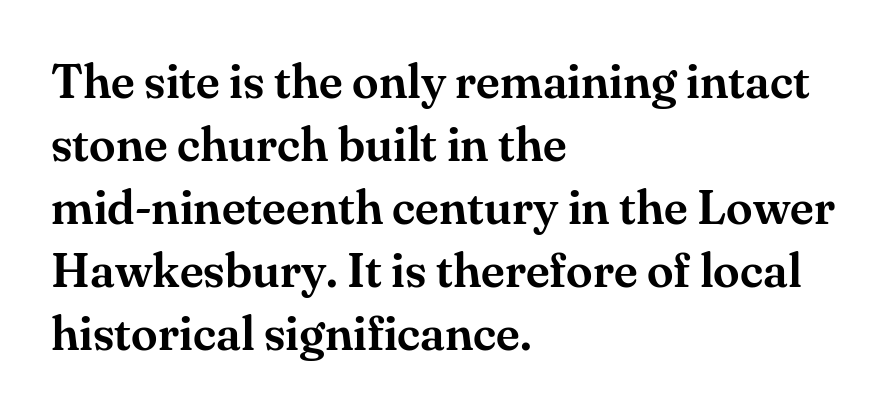
Q: Is the text italic (slanted)? A: No, it is upright.
Q: Is the typeface a serif or a sans-serif typeface? A: Serif.
Q: Is the text underlined? A: No.
Q: How is the paragraph aligned? A: Left-aligned.
Q: Is the spacing between letters normal or unusually wide? A: Normal.
Q: Is the spacing between lines tight, normal or loose? A: Normal.
Q: Width (condensed, normal, or wide)? A: Normal.
Q: Stroke contrast? A: Medium.
Q: x-height? A: Small.
Q: Monospaced? A: No.
